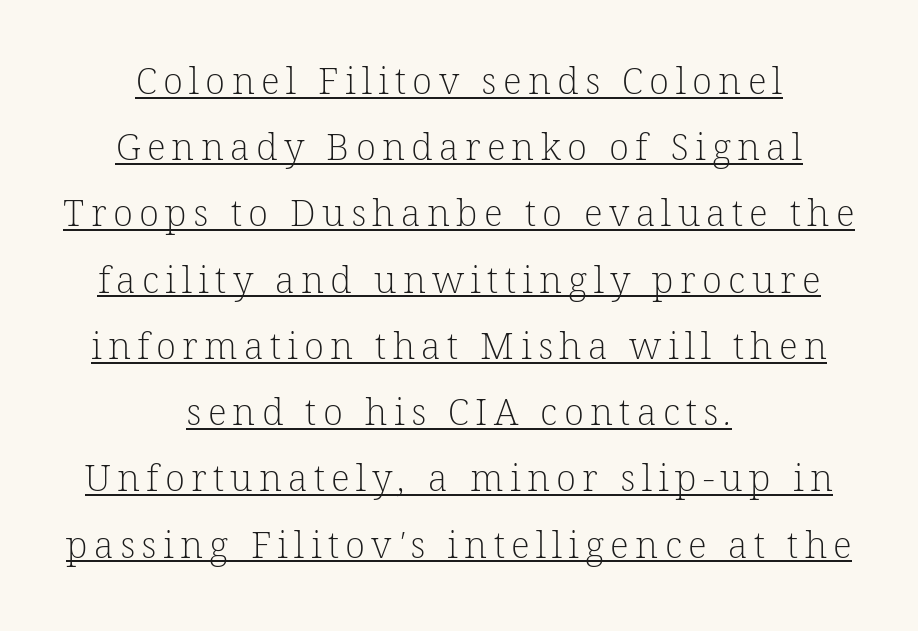
The image shows 37 px light serif type; set centered, line spacing 1.79x, underlined; low stroke contrast and a medium x-height.
